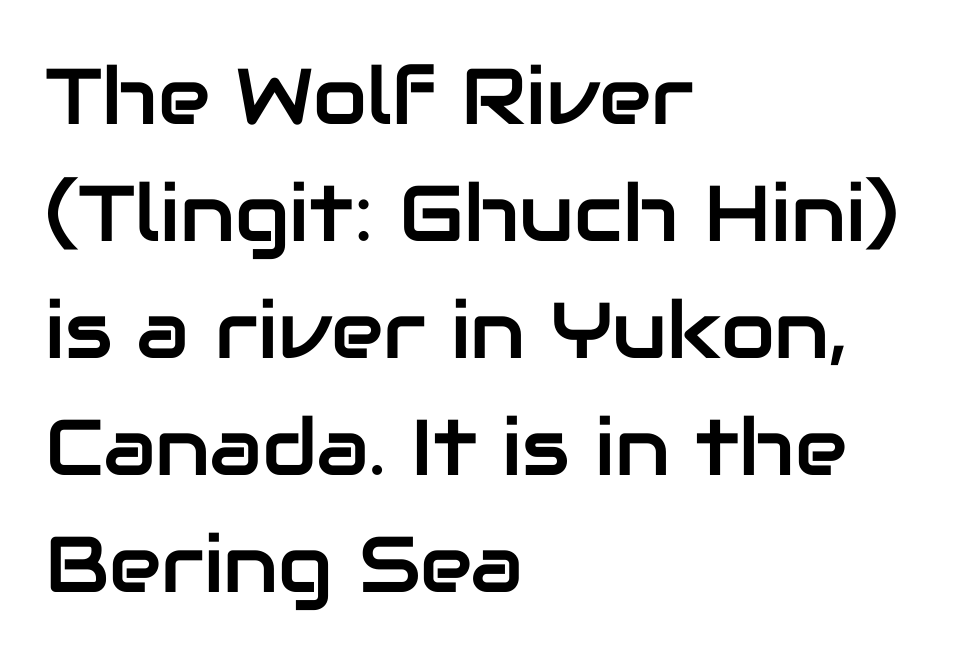
Check the space under the baseline: it is left empty. The rendering uses a moderate line-height, typical for paragraphs. These lines are set flush left with a ragged right edge. If you drew a line through each stem, it would be perfectly vertical. Compared with typical body copy, the letter spacing here is the same. A typesetter would call this proportional, since set widths differ per character.
